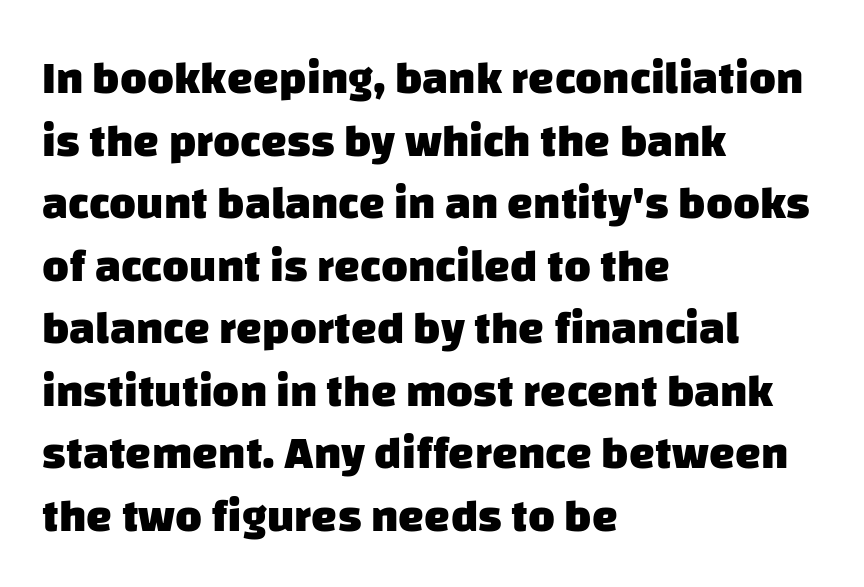
The setting favours the left margin, as ordinary paragraphs usually do. The area under the type is left untouched. Students, this is bold: see how much ink each stroke carries. The passage shown is typeset with a sans-serif family.
